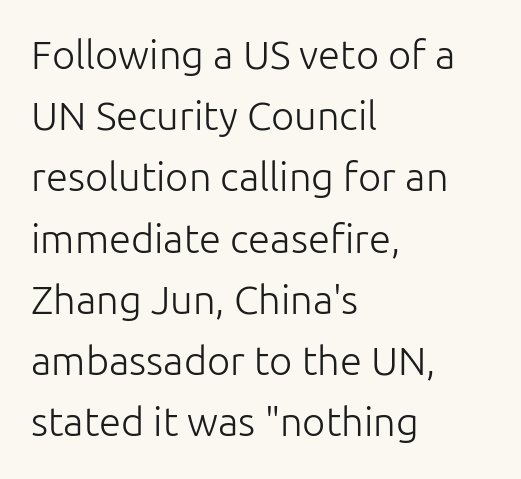
The image shows 40 px light sans-serif type, upright; set left-aligned, normal line spacing (1.53x), normal letter spacing, not underlined; low stroke contrast and a medium x-height.
